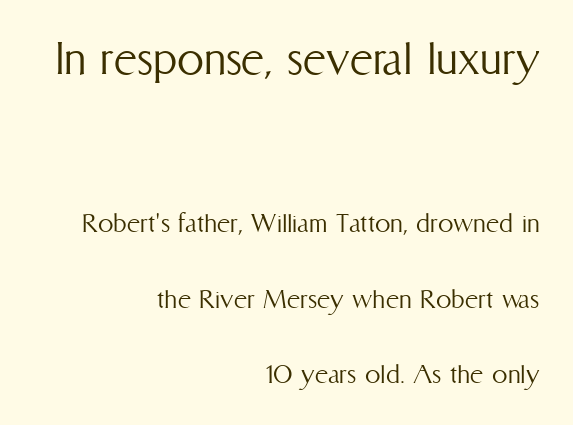
The image shows 54 px light, condensed type, upright; set right-aligned, loose line spacing (2.44x), normal letter spacing, not underlined; the first (top) block is 1.74x larger; medium stroke contrast and a medium x-height.
